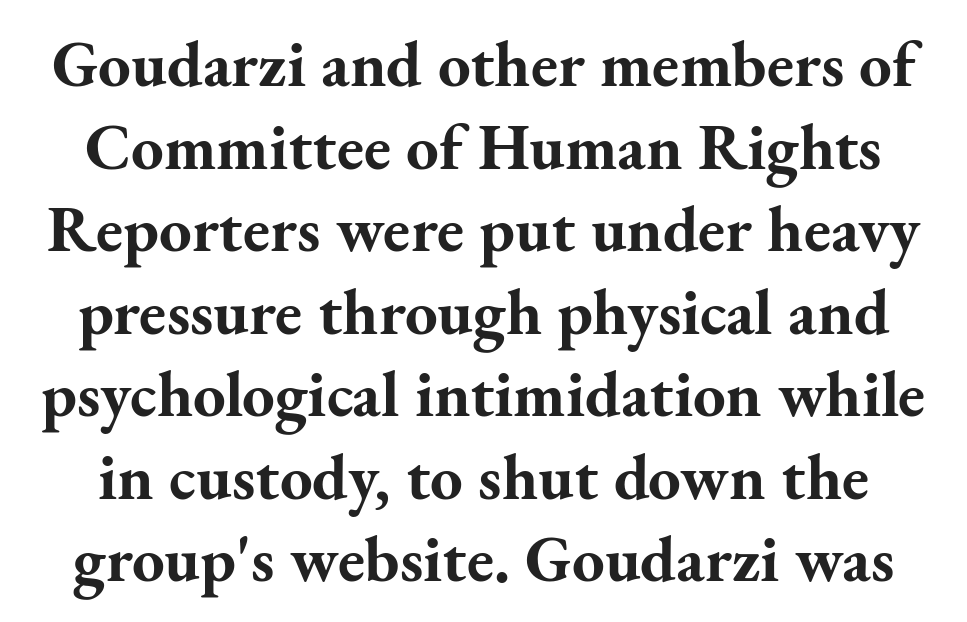
{"serif": "yes", "italic": "no", "bold": "yes", "weight": "bold", "width": "normal", "stroke_contrast": "medium", "x_height": "small", "monospaced": "no", "underline": "no", "line_spacing": "normal", "line_spacing_ratio": 1.27, "letter_spacing": "normal", "letter_spacing_em": 0.0, "glyph_px": 65}
